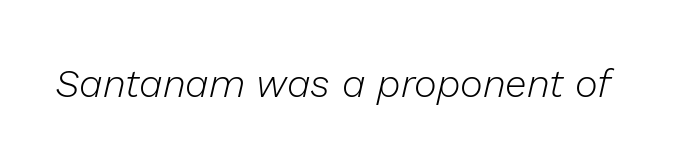
The rendering applies a slant to the glyphs. Spacing verdict: proportional, widths tailored to each character. Is this a heavy cut? Hardly; it is regular or lighter. Letter spacing: default. Beneath every word, the page is bare.
